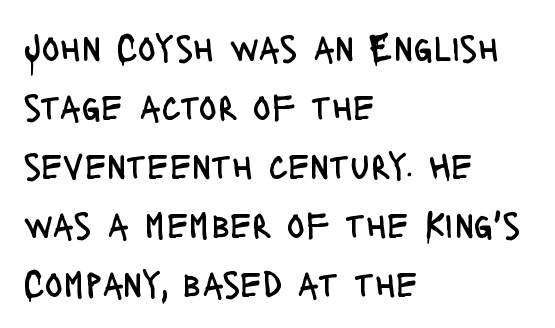
The image shows 38 px regular-weight, condensed sans-serif type, upright; set left-aligned, normal line spacing (1.55x), normal letter spacing, not underlined; low stroke contrast and a large x-height.
